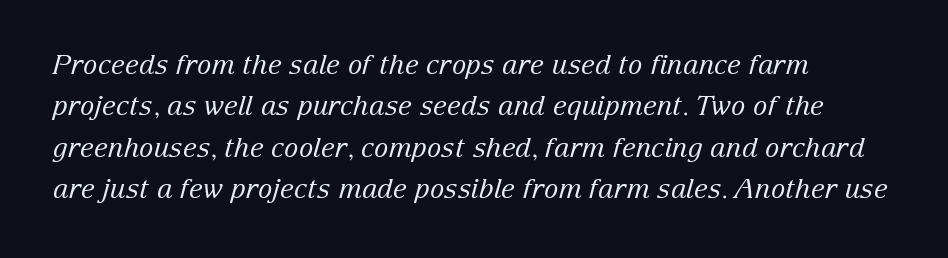
A typesetter would mark this as italic. The glyphs are unaccompanied by any horizontal stroke below them. This rendering uses left alignment, leaving the right contour irregular. The rendering uses a moderate line-height, typical for paragraphs. Vertical stems look standard width or narrower in stroke.
